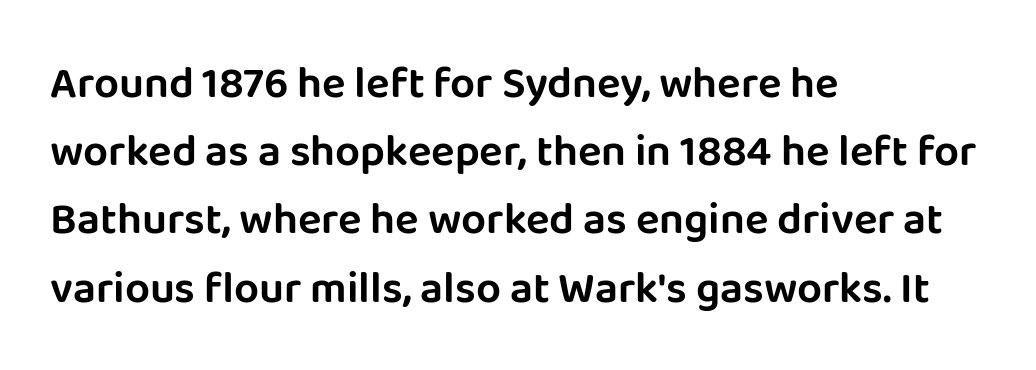
{"serif": "no", "italic": "no", "width": "normal", "stroke_contrast": "low", "x_height": "large", "monospaced": "no", "underline": "no", "align": "left", "line_spacing": "normal", "line_spacing_ratio": 1.55, "letter_spacing": "normal", "letter_spacing_em": 0.0, "glyph_px": 44}
